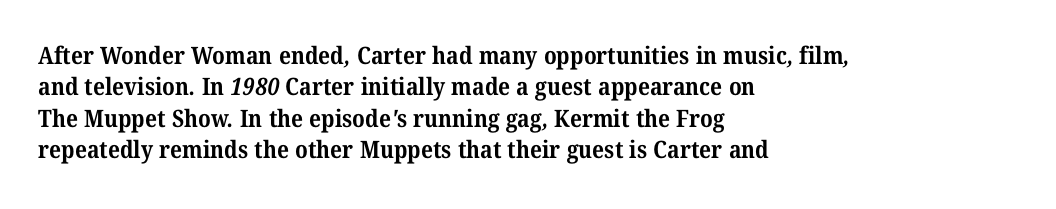
Q: Is the text bold? A: Yes.
Q: Is the text underlined? A: No.
Q: How is the paragraph aligned? A: Left-aligned.
Q: Is the spacing between letters normal or unusually wide? A: Normal.
Q: Is the spacing between lines tight, normal or loose? A: Normal.
